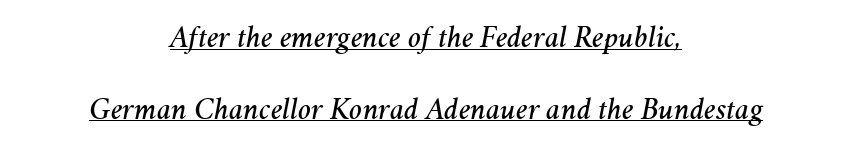
The image shows 31 px text type, italic (leaning right); set centered, loose line spacing (2.31x), normal letter spacing, underlined; medium stroke contrast and a medium x-height.
